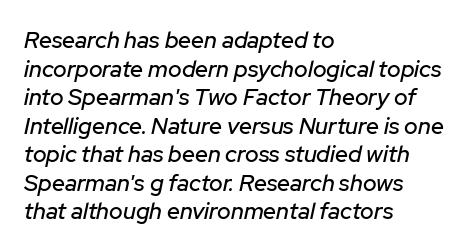
No word sits above an underline. Does the lettering tilt? It does — this is italic. Notice how the passage keeps a crisp vertical edge on the left only. The letters sit at their default tracking, neither squeezed nor spread.
